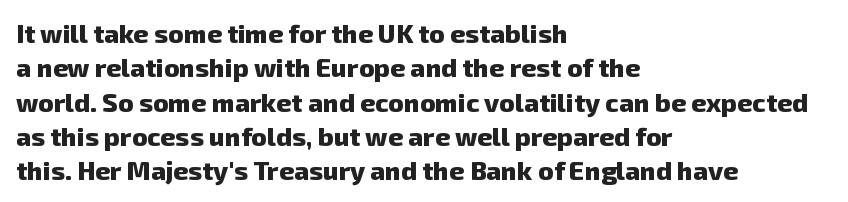
Q: Is the text bold? A: Yes.
Q: Is the text underlined? A: No.
Q: How is the paragraph aligned? A: Left-aligned.
Q: Is the spacing between letters normal or unusually wide? A: Normal.
Q: Is the spacing between lines tight, normal or loose? A: Normal.
